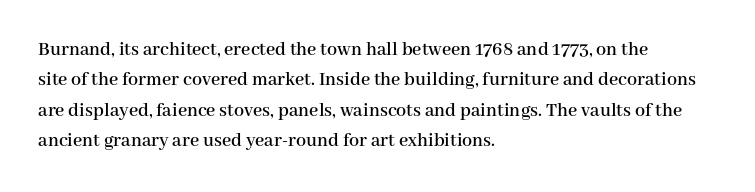
Characters follow at the spacing the type designer built in. The line-height multiplier appears to be the usual default. Just letters on the line, the space beneath them empty. It's the straight-up-and-down kind of type. Each line starts at the same left margin while the right side varies.
